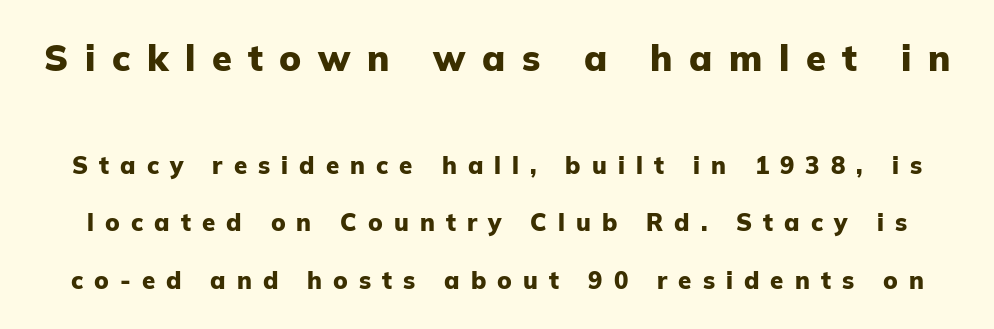
Q: Is the text bold? A: Yes.
Q: Is the text italic (slanted)? A: No, it is upright.
Q: Is the typeface a serif or a sans-serif typeface? A: Sans-serif.
Q: Is the text underlined? A: No.
Q: Is the spacing between letters normal or unusually wide? A: Unusually wide.
Q: Is the spacing between lines tight, normal or loose? A: Loose.
Q: Which block of text is set in a larger size, the first (top) or the second (bottom)? A: The first (top) one.
Q: Width (condensed, normal, or wide)? A: Normal.
Q: Stroke contrast? A: Low.
Q: x-height? A: Medium.
Q: Monospaced? A: No.
